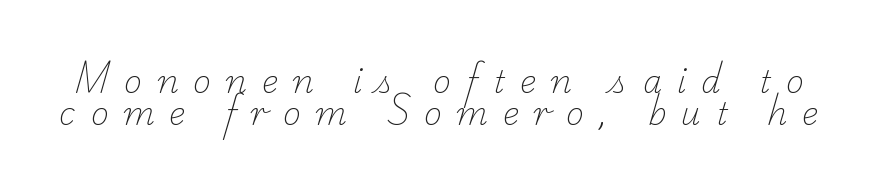
The image shows 31 px light serif type; set tight line spacing (1.03x), unusually wide letter spacing (+0.48 em), not underlined; low stroke contrast and a small x-height.
